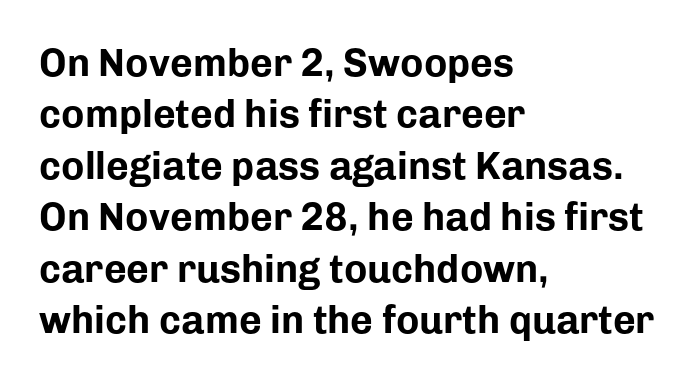
The image shows 39 px bold sans-serif type, upright; set left-aligned, normal line spacing (1.32x), normal letter spacing, not underlined; low stroke contrast and a medium x-height.
